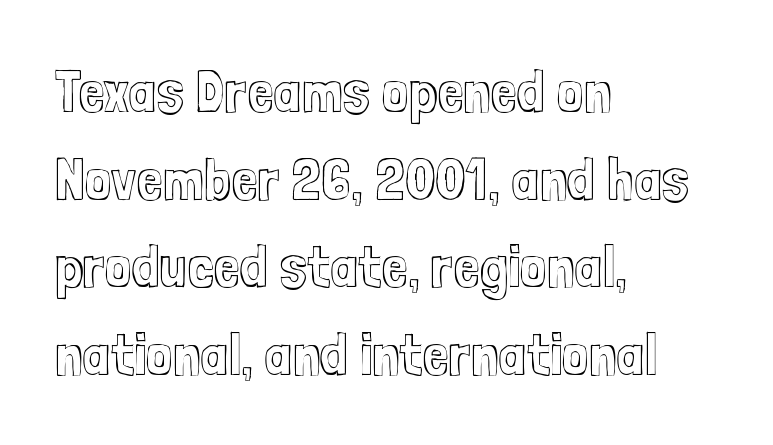
Q: Is the text italic (slanted)? A: No, it is upright.
Q: Is the text underlined? A: No.
Q: How is the paragraph aligned? A: Left-aligned.
Q: Is the spacing between letters normal or unusually wide? A: Normal.
Q: Is the spacing between lines tight, normal or loose? A: Normal.
Q: Width (condensed, normal, or wide)? A: Condensed.
Q: x-height? A: Medium.
Q: Monospaced? A: No.
